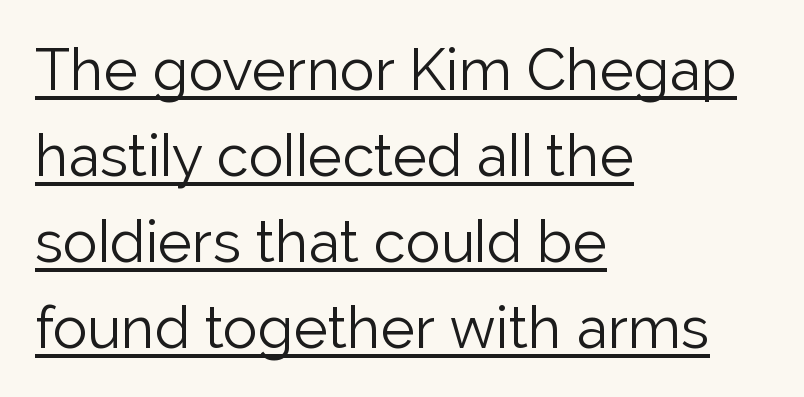
{"serif": "no", "italic": "no", "bold": "no", "weight": "light", "width": "normal", "stroke_contrast": "low", "x_height": "medium", "monospaced": "no", "underline": "yes", "align": "left", "line_spacing": "normal", "line_spacing_ratio": 1.48, "letter_spacing": "normal", "letter_spacing_em": 0.0, "glyph_px": 58}
